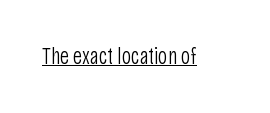
{"italic": "no", "bold": "no", "underline": "yes", "letter_spacing": "normal", "letter_spacing_em": 0.0, "glyph_px": 23}
